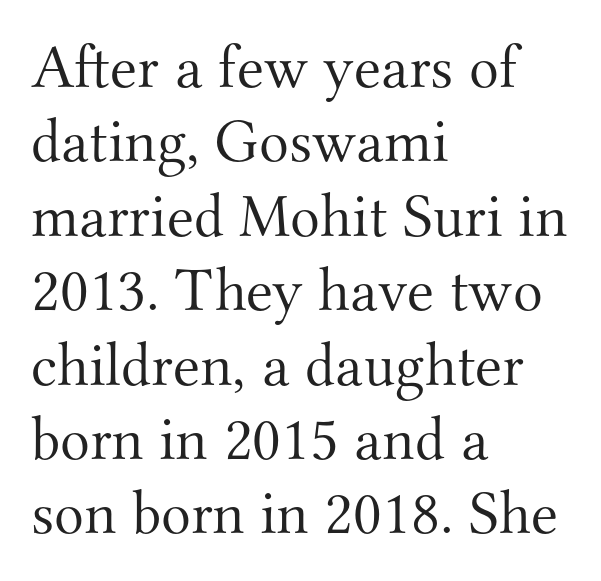
{"serif": "yes", "italic": "no", "bold": "no", "weight": "light", "width": "normal", "stroke_contrast": "medium", "x_height": "small", "monospaced": "no", "underline": "no", "align": "left", "line_spacing_ratio": 1.2, "letter_spacing": "normal", "letter_spacing_em": 0.0, "glyph_px": 62}
